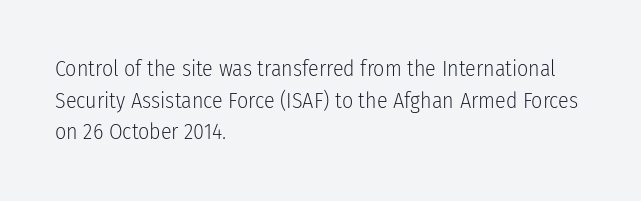
Q: Is the text bold? A: No.
Q: Is the text italic (slanted)? A: No, it is upright.
Q: Is the text underlined? A: No.
Q: How is the paragraph aligned? A: Left-aligned.
Q: Is the spacing between letters normal or unusually wide? A: Normal.
Q: Is the spacing between lines tight, normal or loose? A: Normal.
